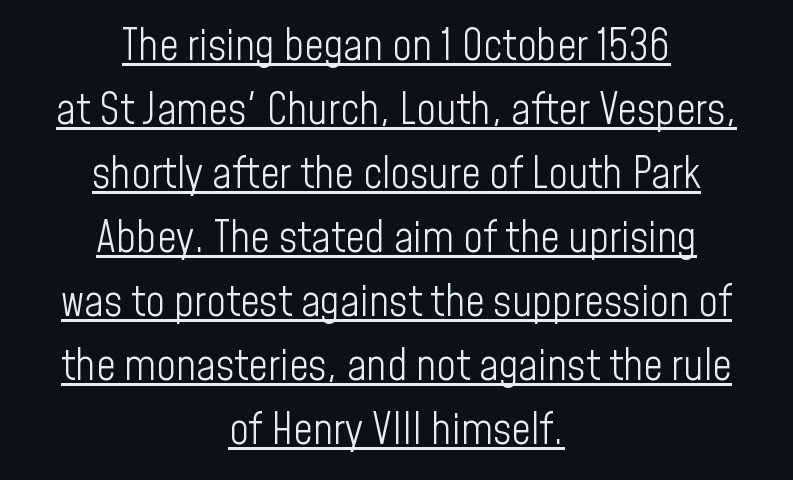
Q: Is the text bold? A: No.
Q: Is the text italic (slanted)? A: No, it is upright.
Q: Is the typeface a serif or a sans-serif typeface? A: Sans-serif.
Q: Is the text underlined? A: Yes.
Q: How is the paragraph aligned? A: Centered.
Q: Is the spacing between letters normal or unusually wide? A: Normal.
Q: Is the spacing between lines tight, normal or loose? A: Normal.
Q: Width (condensed, normal, or wide)? A: Condensed.
Q: Stroke contrast? A: Low.
Q: x-height? A: Medium.
Q: Monospaced? A: No.
